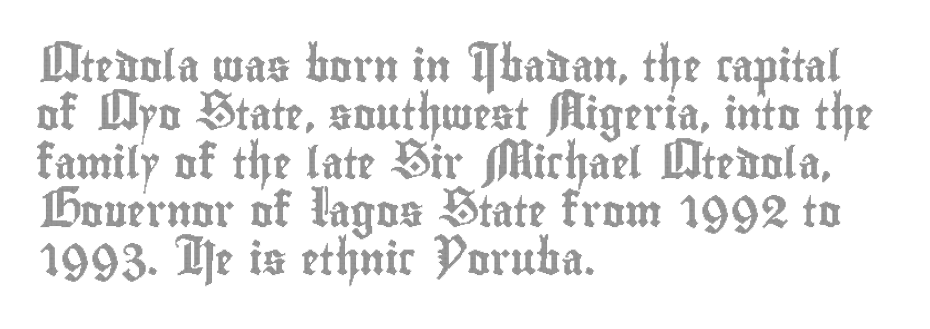
The image shows 31 px condensed type, upright; set left-aligned, normal line spacing (1.56x), normal letter spacing, not underlined; a small x-height.
